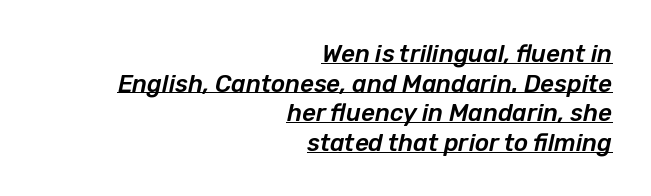
The image shows 24 px text type, italic (leaning right); set right-aligned, line spacing 1.23x, normal letter spacing, underlined.
